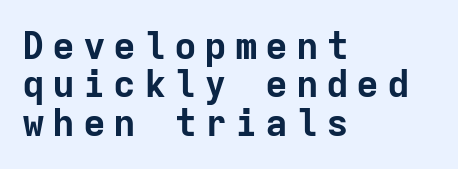
These lines are set flush left with a ragged right edge. Every letter is thick-stroked: bold, no question. Upright lettering throughout. Font category for this specimen: sans-serif. Type without underlining.
